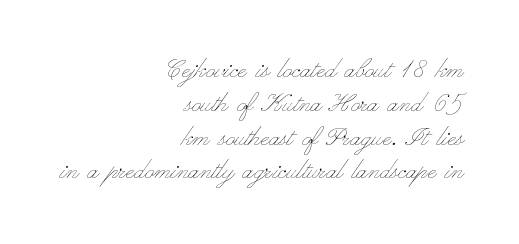
The passage shown is typed in a proportional face where columns would drift. Every row of glyphs terminates at an identical x-position on the right. The tracking reads as untouched default to a designer's eye. The letters look calm and open, with moderate or lighter stems.
